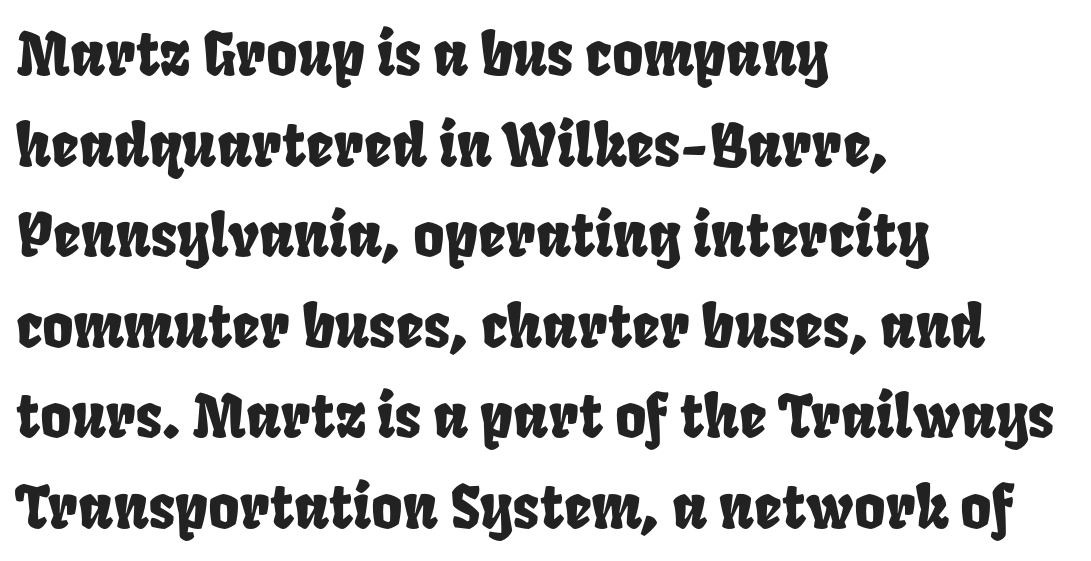
Default kerning and tracking; the words read as compact shapes. In terms of leading, this rendering sits right in the middle. The foot of each line stays bare and open. The letters advance in unequal steps, a hallmark of proportional type.
